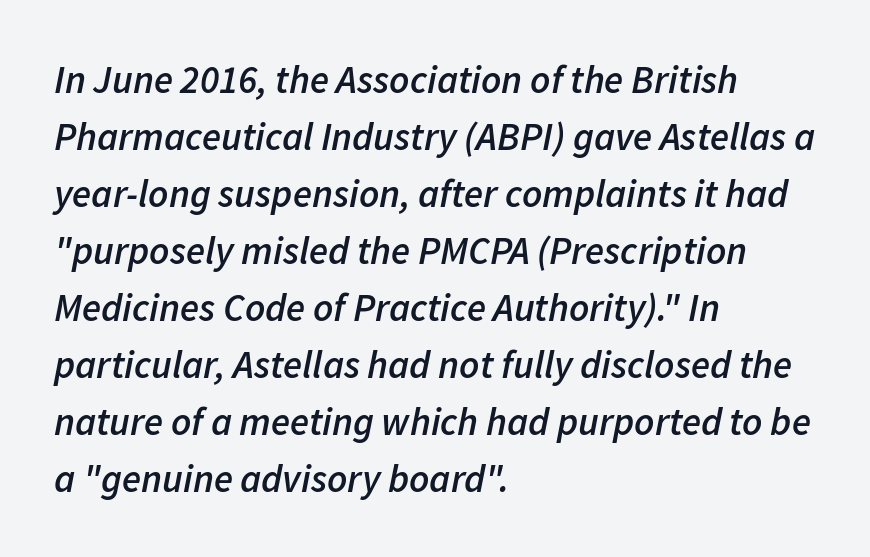
Strokes here are thickened, but only to semibold level. If you measured baseline to baseline, you'd find a middling distance. The rendering anchors every line to the left-hand side. The letters advance in unequal steps, a hallmark of proportional type. How are the letters spaced? Ordinarily, with no added tracking. Designer's note — italics engaged.
